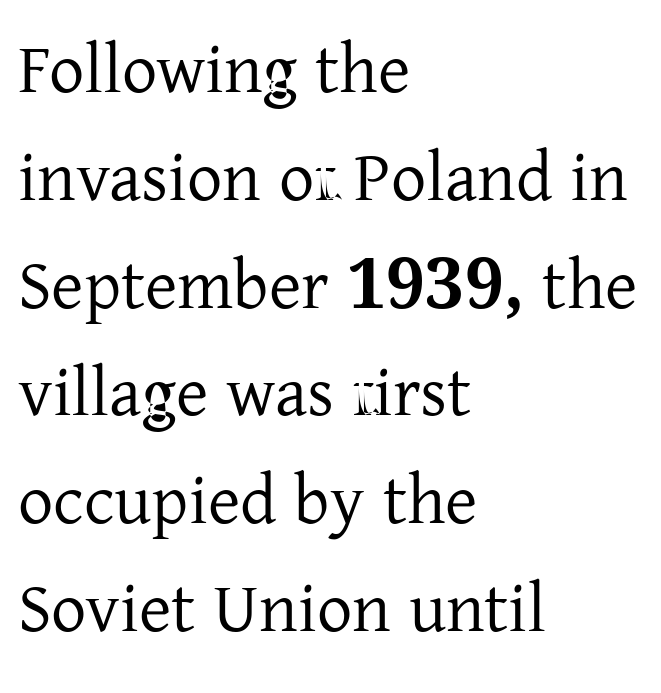
{"serif": "yes", "italic": "no", "width": "normal", "stroke_contrast": "low", "x_height": "medium", "monospaced": "no", "underline": "no", "align": "left", "line_spacing": "normal", "line_spacing_ratio": 1.54, "letter_spacing": "normal", "letter_spacing_em": 0.0, "glyph_px": 70}
